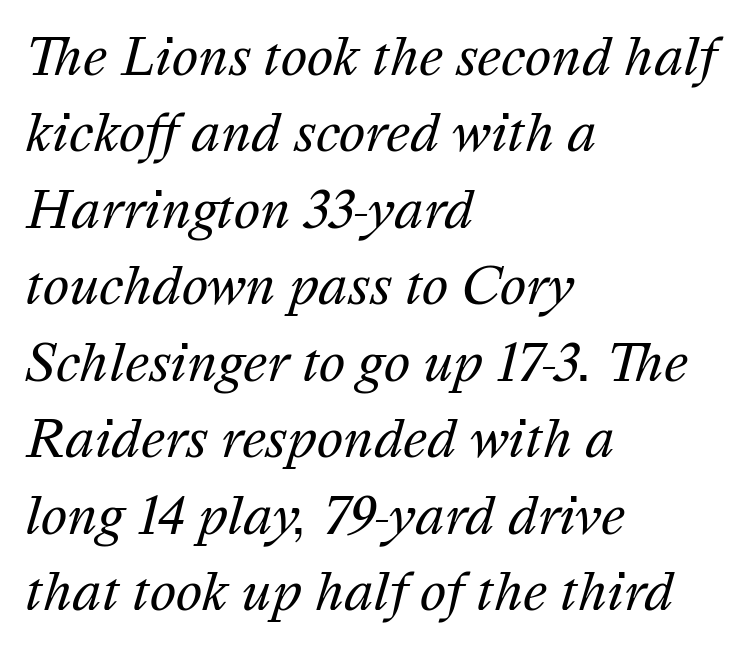
{"italic": "yes", "lean": "right", "slant_degrees": 16, "bold": "no", "weight": "regular", "width": "normal", "stroke_contrast": "medium", "x_height": "medium", "monospaced": "no", "underline": "no", "align": "left", "line_spacing": "normal", "line_spacing_ratio": 1.53, "letter_spacing": "normal", "letter_spacing_em": 0.0, "glyph_px": 50}
